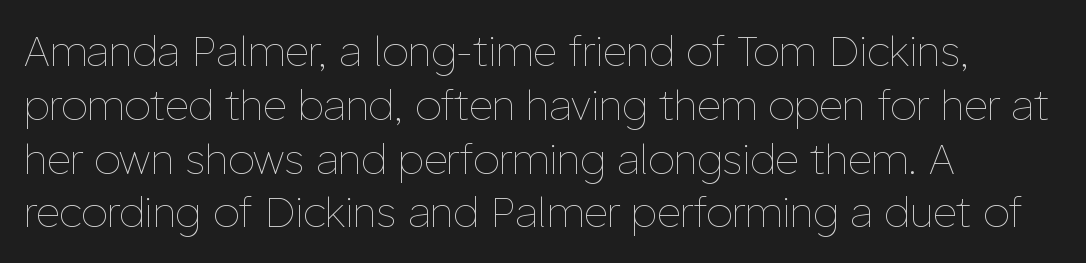
The image shows 42 px thin type, upright; set left-aligned, normal line spacing (1.28x), normal letter spacing, not underlined; low stroke contrast and a medium x-height.
